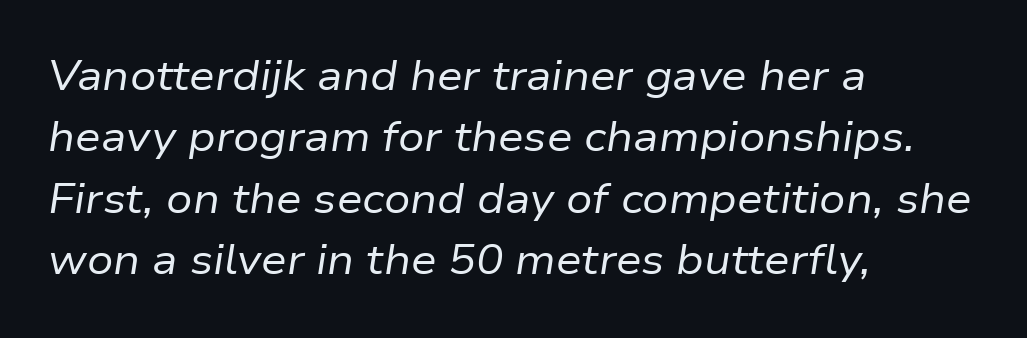
The image shows 41 px regular-weight type, italic (leaning right); set left-aligned, normal line spacing (1.5x), normal letter spacing, not underlined; low stroke contrast and a medium x-height.
